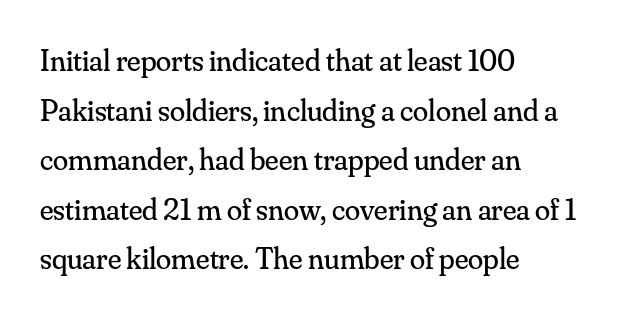
You could not count columns in this text — the font is proportionally spaced. Reading down the column, the eye jumps a familiar distance to each next line. To sum up the face: it has serifs. The weight tops out at a normal text grade. In CSS terms this would be text-align: left.
